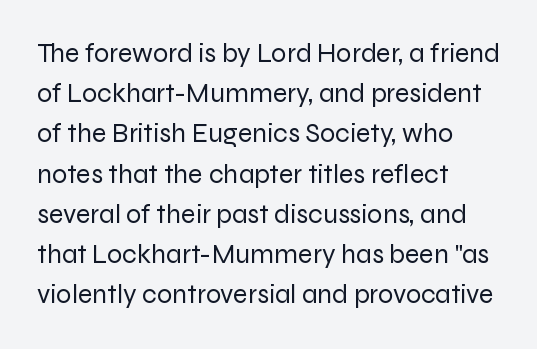
The paragraph shown leans on its left margin. Has an underline been added? It has not. The font's upright variant was chosen for this text. The cut favours lightness, reaching ordinary text weight at its darkest.
